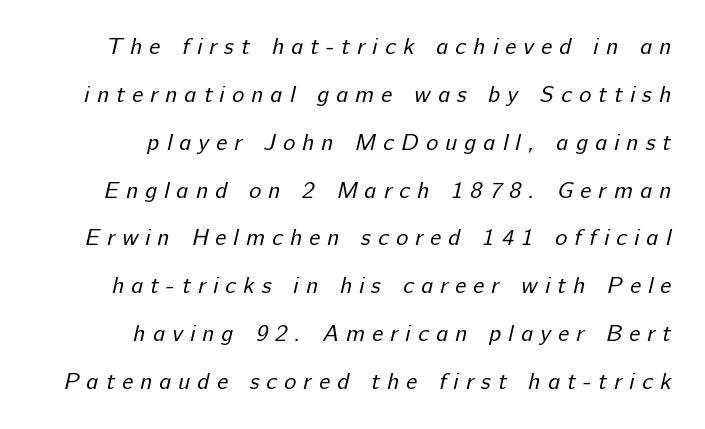
{"bold": "no", "underline": "no", "align": "right", "line_spacing": "loose", "line_spacing_ratio": 2.08, "letter_spacing": "wide", "letter_spacing_em": 0.31, "glyph_px": 23}
